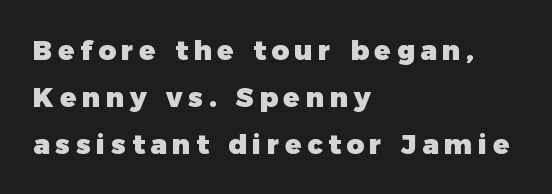
Nobody drew a line under any word here. The rag falls on the right side of this text block. The line texture is sparse and dotted thanks to wide tracking. Thick stems and heavy bowls — unmistakably bold.
